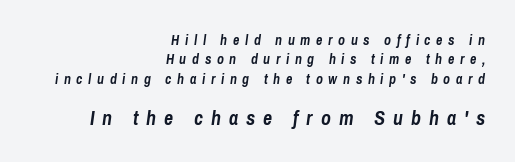
{"italic": "yes", "lean": "right", "slant_degrees": 8, "bold": "yes", "underline": "no", "align": "right", "line_spacing": "normal", "line_spacing_ratio": 1.38, "letter_spacing": "wide", "letter_spacing_em": 0.4, "larger_block": "second", "size_ratio": 1.43, "glyph_px": 20}
